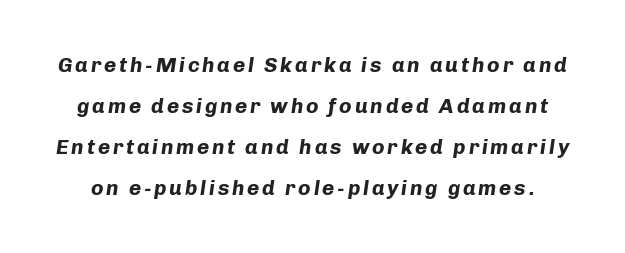
Each row of text sits above clean, open space. This is heavy type, rendered in bold. Emphasis-style slanted type is in use. You could fit nearly another row in the gap between these rows.
